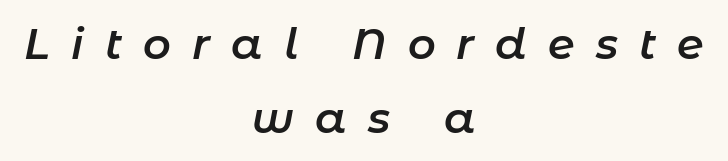
Q: Is the text bold? A: Semi-bold.
Q: Is the text italic (slanted)? A: Yes, it leans right by about 11 degrees.
Q: Is the text underlined? A: No.
Q: How is the paragraph aligned? A: Centered.
Q: Is the spacing between letters normal or unusually wide? A: Unusually wide.
Q: Width (condensed, normal, or wide)? A: Normal.
Q: Stroke contrast? A: Low.
Q: x-height? A: Medium.
Q: Monospaced? A: No.
